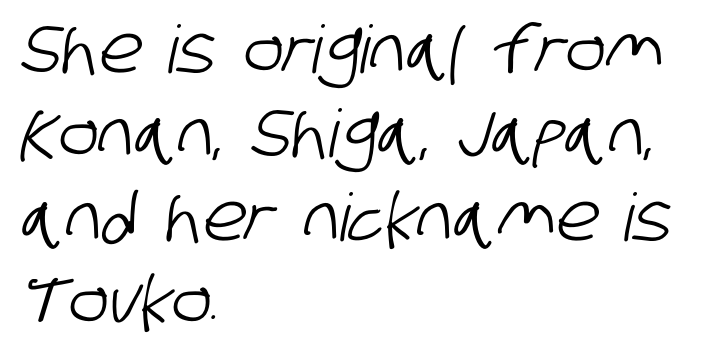
Q: Is the typeface a serif or a sans-serif typeface? A: Sans-serif.
Q: Is the text underlined? A: No.
Q: How is the paragraph aligned? A: Left-aligned.
Q: Is the spacing between letters normal or unusually wide? A: Normal.
Q: Is the spacing between lines tight, normal or loose? A: Normal.
Q: Width (condensed, normal, or wide)? A: Condensed.
Q: Stroke contrast? A: Low.
Q: x-height? A: Large.
Q: Monospaced? A: No.
